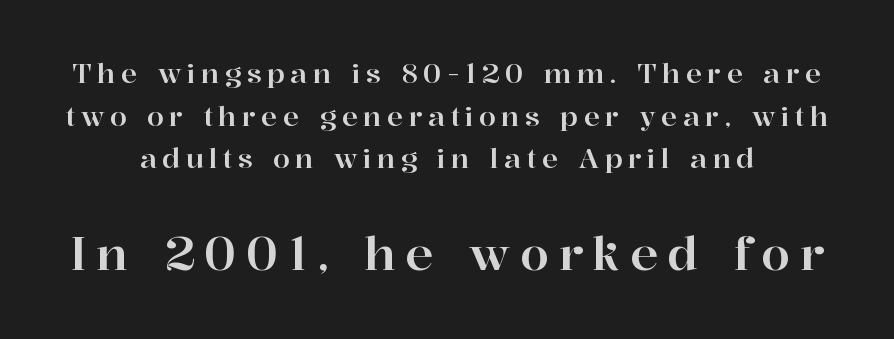
Students, observe: this is what conventionally led text looks like. The zone under the glyphs is completely vacant. Each letter keeps its own natural width here, so spacing adapts to shape. Are there feet on the stems? There are — it's a serif.
